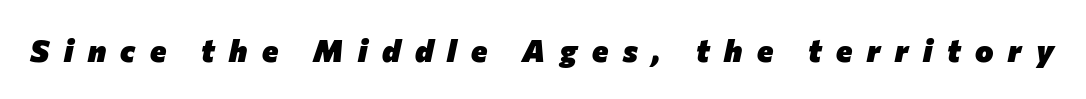
The image shows 31 px heavy type, italic (leaning right); set unusually wide letter spacing (+0.47 em), not underlined; low stroke contrast and a medium x-height.
